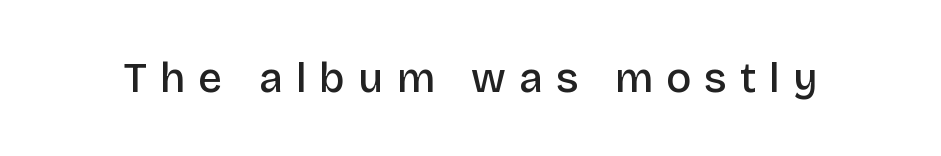
The image shows 42 px semibold sans-serif type, upright; set unusually wide letter spacing (+0.31 em), not underlined; low stroke contrast and a large x-height.
